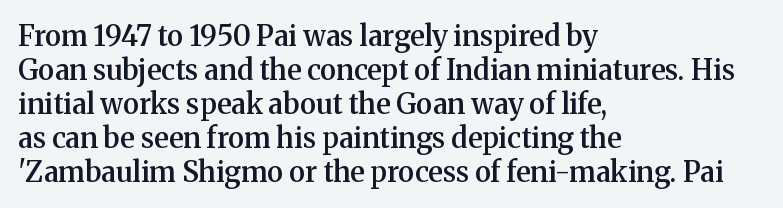
{"serif": "yes", "italic": "no", "bold": "semi", "weight": "semibold", "width": "normal", "stroke_contrast": "medium", "x_height": "medium", "monospaced": "no", "underline": "no", "align": "left", "line_spacing_ratio": 1.21, "letter_spacing": "normal", "letter_spacing_em": 0.0, "glyph_px": 28}
